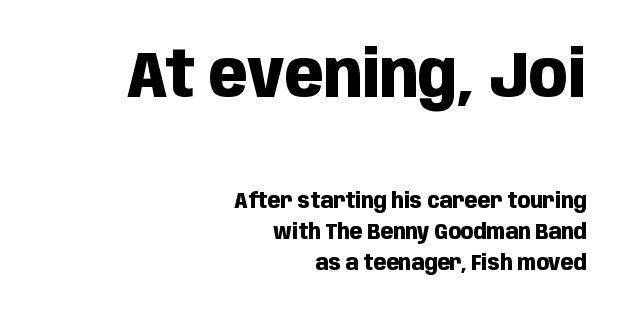
The image shows 64 px heavy, condensed sans-serif type, upright; set right-aligned, normal line spacing (1.47x), normal letter spacing, not underlined; the first (top) block is 3.05x larger; low stroke contrast and a large x-height.
